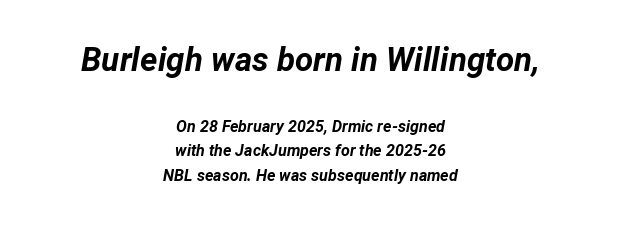
{"italic": "yes", "lean": "right", "slant_degrees": 12, "bold": "yes", "weight": "bold", "width": "normal", "stroke_contrast": "low", "x_height": "medium", "monospaced": "no", "underline": "no", "align": "center", "line_spacing": "normal", "line_spacing_ratio": 1.53, "letter_spacing": "normal", "letter_spacing_em": 0.0, "larger_block": "first", "size_ratio": 2.06, "glyph_px": 33}
